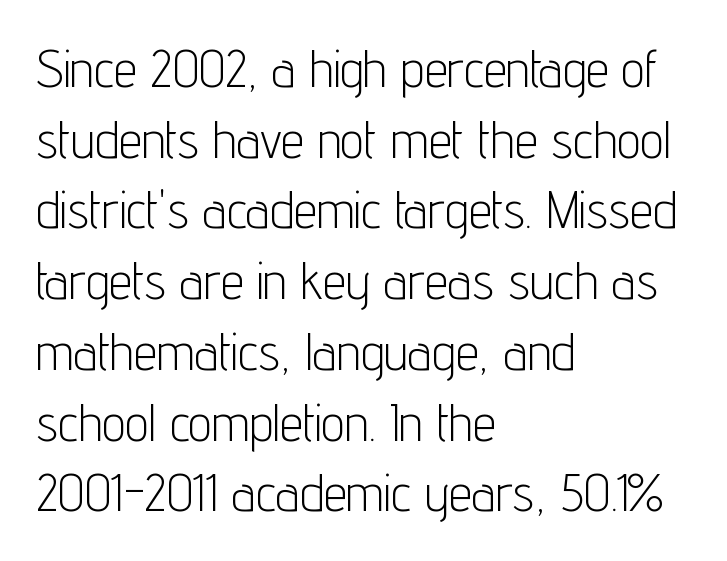
The image shows 52 px light, condensed sans-serif type, upright; set left-aligned, normal line spacing (1.36x), normal letter spacing, not underlined; low stroke contrast and a medium x-height.
